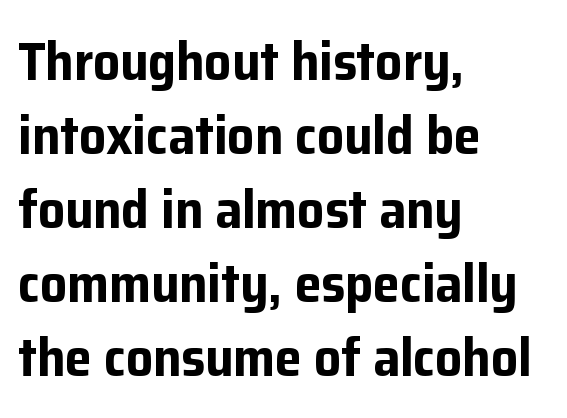
Look at the tracking — it's just the regular setting, nothing added. In CSS terms this would be text-align: left. Each letter's strokes conclude bluntly, with no projecting serifs. A normal amount of white space separates one row of letters from the next. Summary of weight: heavy, a full bold.
